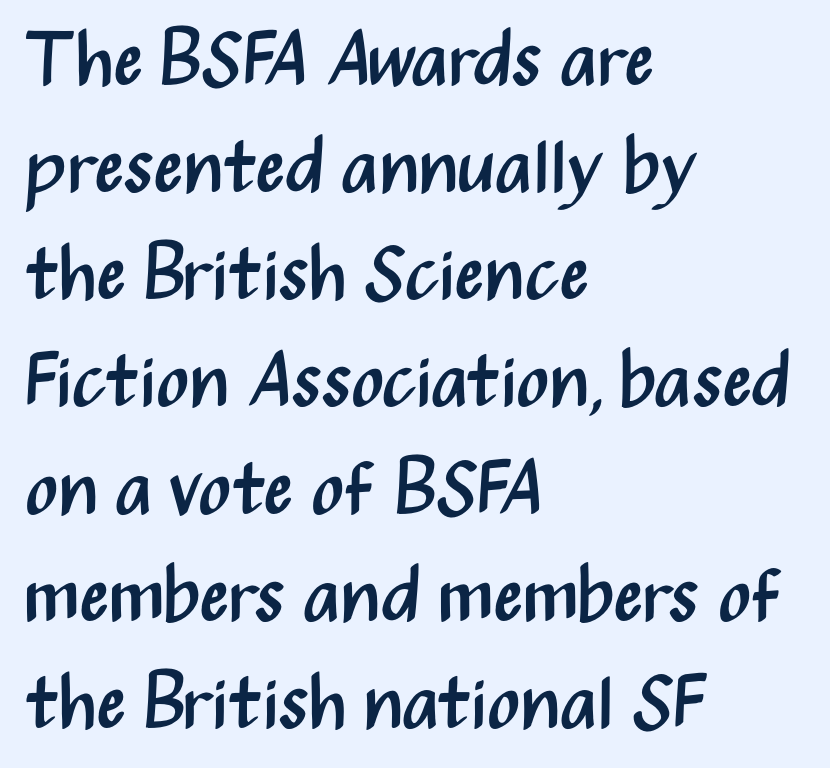
Q: Is the text bold? A: No.
Q: Is the text italic (slanted)? A: No, it is upright.
Q: Is the typeface a serif or a sans-serif typeface? A: Sans-serif.
Q: Is the text underlined? A: No.
Q: How is the paragraph aligned? A: Left-aligned.
Q: Is the spacing between letters normal or unusually wide? A: Normal.
Q: Is the spacing between lines tight, normal or loose? A: Normal.
Q: Width (condensed, normal, or wide)? A: Condensed.
Q: Stroke contrast? A: Medium.
Q: x-height? A: Medium.
Q: Monospaced? A: No.
